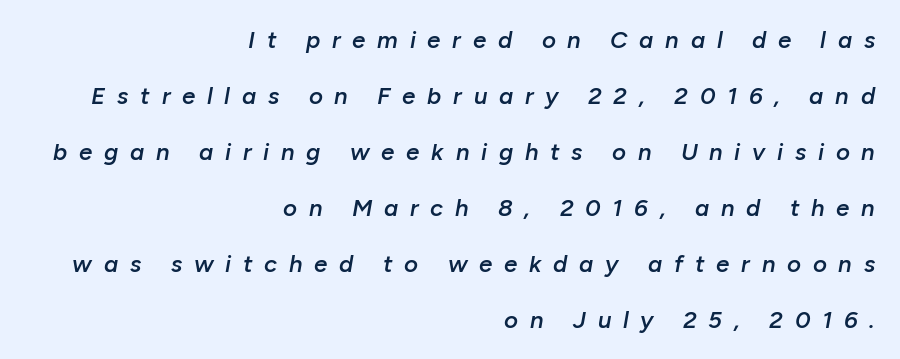
Q: Is the text bold? A: Semi-bold.
Q: Is the text italic (slanted)? A: Yes, it leans right by about 10 degrees.
Q: Is the text underlined? A: No.
Q: How is the paragraph aligned? A: Right-aligned.
Q: Is the spacing between letters normal or unusually wide? A: Unusually wide.
Q: Is the spacing between lines tight, normal or loose? A: Loose.
